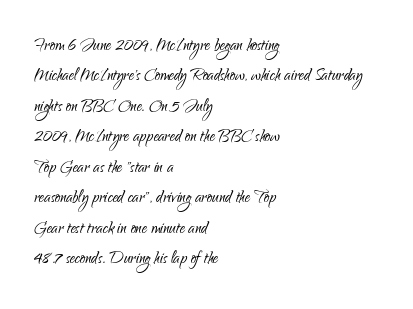
Q: Is the text bold? A: No.
Q: Is the text italic (slanted)? A: Yes.
Q: Is the text underlined? A: No.
Q: How is the paragraph aligned? A: Left-aligned.
Q: Is the spacing between letters normal or unusually wide? A: Normal.
Q: Is the spacing between lines tight, normal or loose? A: Normal.
